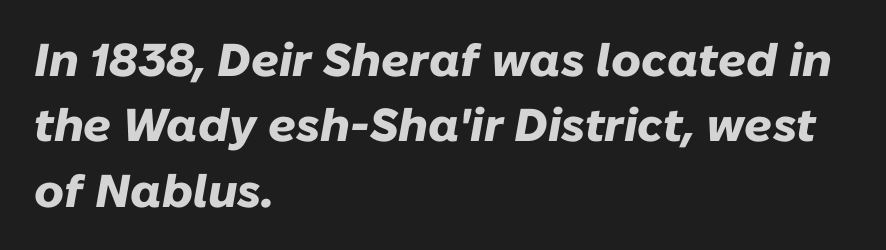
{"italic": "yes", "lean": "right", "slant_degrees": 10, "bold": "yes", "weight": "heavy", "width": "normal", "stroke_contrast": "low", "x_height": "medium", "monospaced": "no", "underline": "no", "align": "left", "line_spacing": "normal", "line_spacing_ratio": 1.42, "letter_spacing": "normal", "letter_spacing_em": 0.0, "glyph_px": 46}
